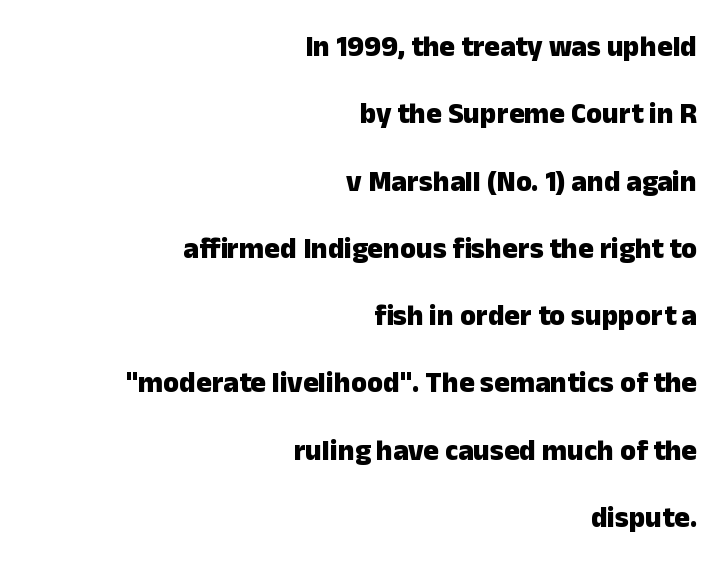
The image shows 29 px heavy sans-serif type, upright; set right-aligned, loose line spacing (2.32x), normal letter spacing, not underlined; low stroke contrast and a medium x-height.
